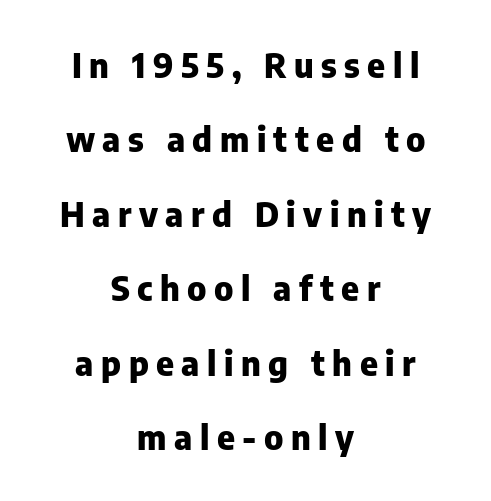
The paragraph shown floats in the horizontal middle. Airy leading. Is there any slant? The stems are plumb. Students, this is bold: see how much ink each stroke carries. Nope, no serifs anywhere on these letters.
